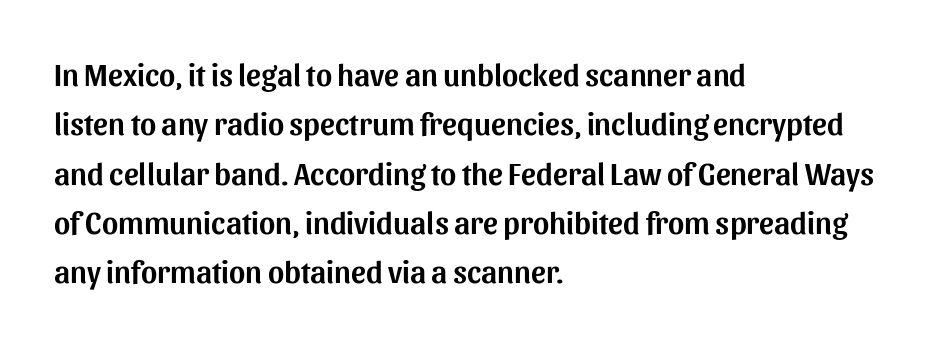
The image shows 31 px sans-serif type, upright; set left-aligned, normal line spacing (1.59x), normal letter spacing, not underlined; medium stroke contrast and a medium x-height.
